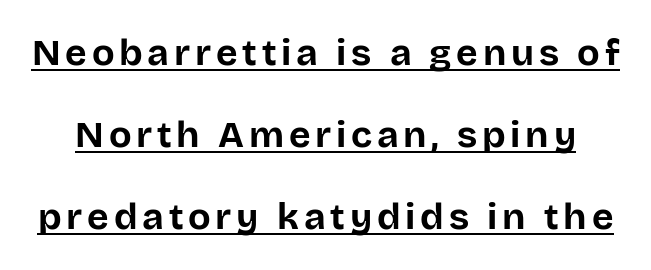
A typesetter would mark this as roman, not italic. Think of a printed novel: that variable character pitch is what you see here. Look at the bottom of the vertical strokes: they stop flat, with no serifs. Underline: present. How would I describe the line gaps? Wide and relaxed.
